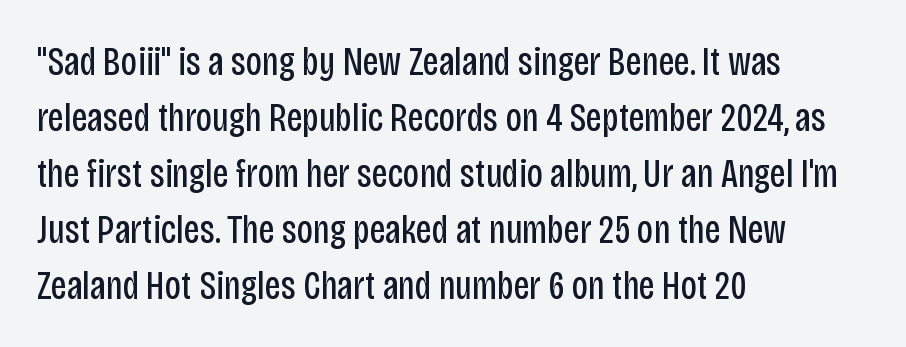
{"serif": "no", "italic": "no", "bold": "no", "weight": "regular", "width": "condensed", "stroke_contrast": "low", "x_height": "large", "monospaced": "no", "underline": "no", "align": "left", "line_spacing": "normal", "line_spacing_ratio": 1.4, "letter_spacing": "normal", "letter_spacing_em": 0.0, "glyph_px": 40}
